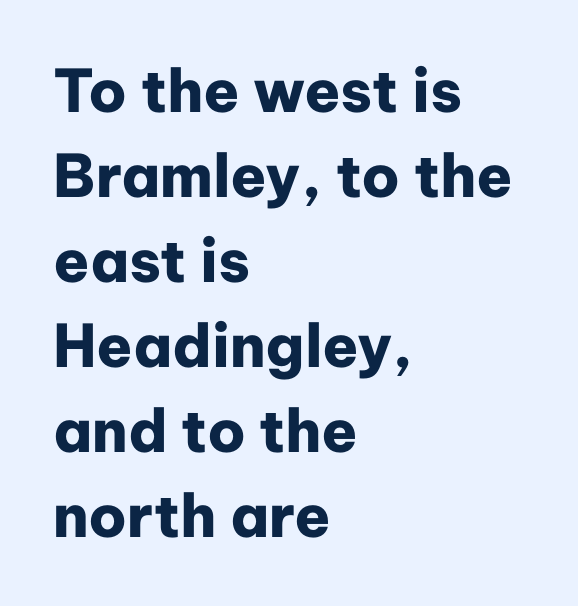
{"serif": "no", "italic": "no", "bold": "yes", "weight": "heavy", "width": "normal", "stroke_contrast": "low", "x_height": "medium", "monospaced": "no", "underline": "no", "align": "left", "line_spacing": "normal", "line_spacing_ratio": 1.44, "letter_spacing": "normal", "letter_spacing_em": 0.0, "glyph_px": 59}
